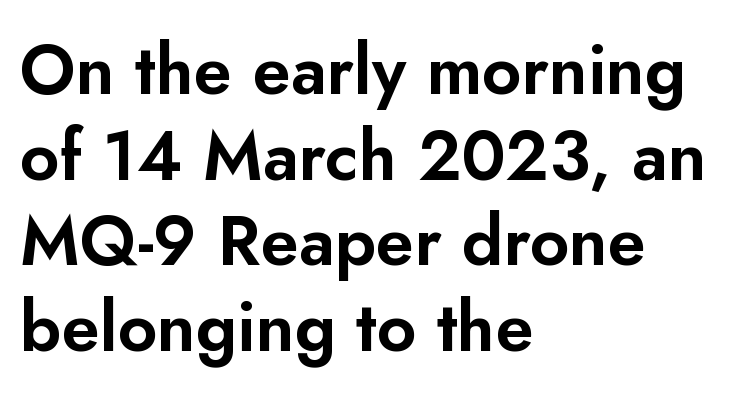
Italic? Not at all — the glyphs are vertical. These lines are rendered in a variable-pitch font. Visually the block forms a straight wall on the left and a jagged coastline on the right. Between one letter and the next there's only the usual sliver of space. Grotesque or geometric, the face here clearly has no serifs.
